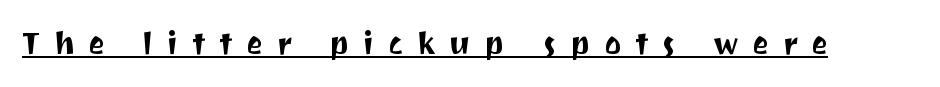
Q: Is the text italic (slanted)? A: No, it is upright.
Q: Is the typeface a serif or a sans-serif typeface? A: Sans-serif.
Q: Is the text underlined? A: Yes.
Q: Is the spacing between letters normal or unusually wide? A: Unusually wide.
Q: Width (condensed, normal, or wide)? A: Normal.
Q: Stroke contrast? A: Medium.
Q: x-height? A: Medium.
Q: Monospaced? A: No.
